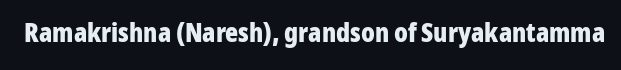
What stands out about the letter spacing? Nothing — it is the standard amount. No italicization has been applied; the sample stays upright. The gap between lines stays unmarked. Thick stems and heavy bowls — unmistakably bold.
